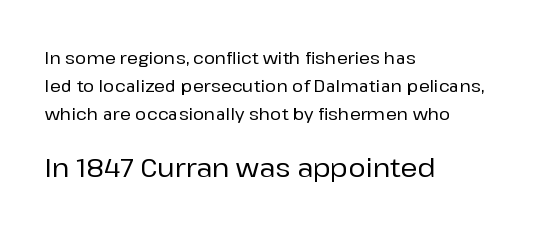
{"italic": "no", "underline": "no", "align": "left", "line_spacing": "normal", "line_spacing_ratio": 1.64, "letter_spacing": "normal", "letter_spacing_em": 0.0, "larger_block": "second", "size_ratio": 1.53, "glyph_px": 26}
